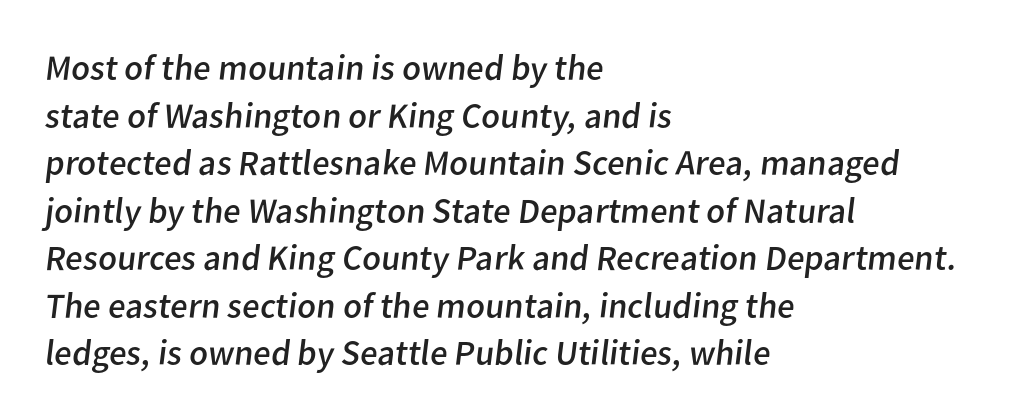
{"serif": "no", "bold": "no", "weight": "regular", "width": "normal", "stroke_contrast": "low", "x_height": "medium", "monospaced": "no", "underline": "no", "align": "left", "line_spacing": "normal", "line_spacing_ratio": 1.32, "letter_spacing": "normal", "letter_spacing_em": 0.0, "glyph_px": 36}
